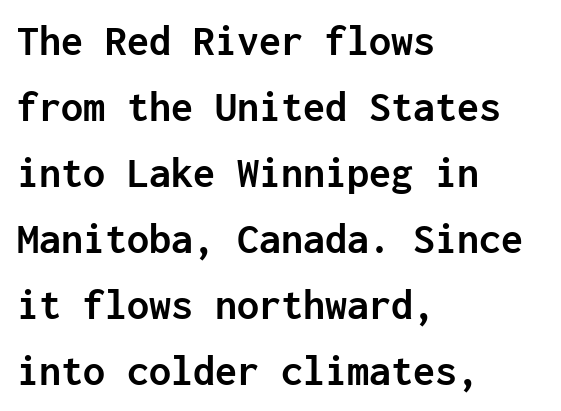
The image shows 44 px semibold sans-serif type, upright, monospaced; set left-aligned, normal line spacing (1.5x), normal letter spacing, not underlined; low stroke contrast and a medium x-height.
